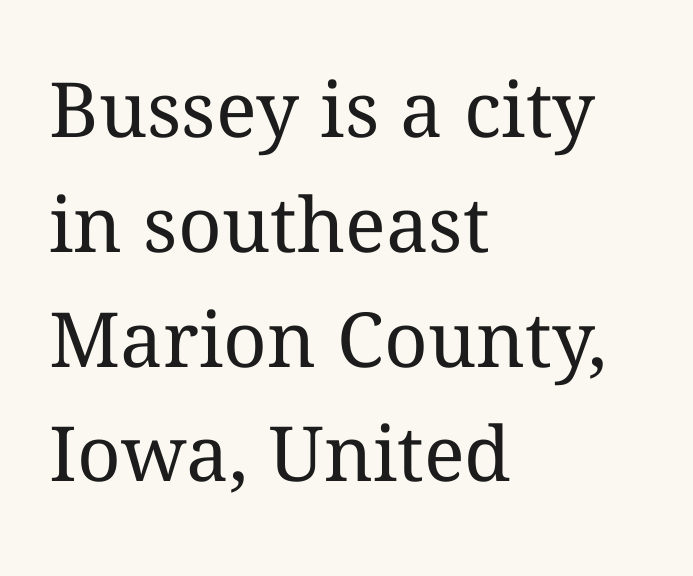
Q: Is the text bold? A: No.
Q: Is the text italic (slanted)? A: No, it is upright.
Q: Is the text underlined? A: No.
Q: How is the paragraph aligned? A: Left-aligned.
Q: Is the spacing between letters normal or unusually wide? A: Normal.
Q: Is the spacing between lines tight, normal or loose? A: Normal.
Q: Width (condensed, normal, or wide)? A: Normal.
Q: Stroke contrast? A: Medium.
Q: x-height? A: Medium.
Q: Monospaced? A: No.
